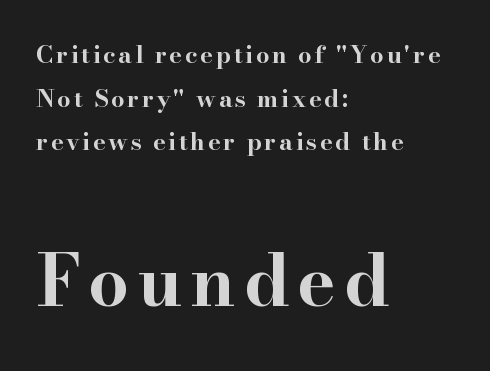
{"serif": "yes", "italic": "no", "bold": "yes", "weight": "bold", "width": "wide", "stroke_contrast": "high", "x_height": "small", "monospaced": "no", "underline": "no", "align": "left", "line_spacing_ratio": 1.82, "larger_block": "second", "size_ratio": 3.0, "glyph_px": 72}
